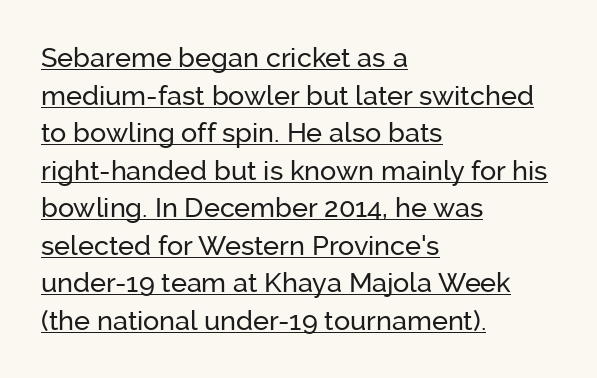
{"italic": "no", "underline": "yes", "align": "left", "line_spacing": "normal", "line_spacing_ratio": 1.39, "letter_spacing": "normal", "letter_spacing_em": 0.0, "glyph_px": 27}
